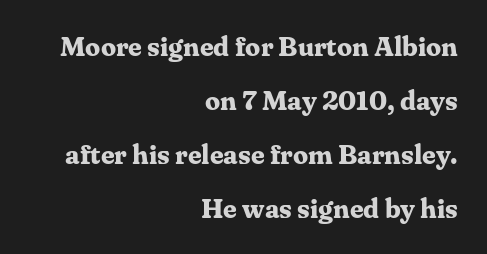
The image shows 27 px bold type, upright; set right-aligned, loose line spacing (2.0x), normal letter spacing, not underlined.
